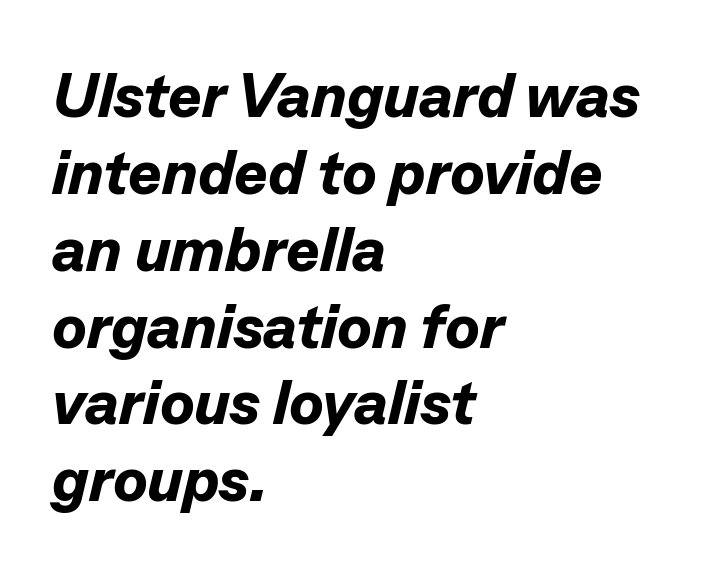
Q: Is the text bold? A: Yes.
Q: Is the text italic (slanted)? A: Yes, it leans right by about 13 degrees.
Q: Is the text underlined? A: No.
Q: How is the paragraph aligned? A: Left-aligned.
Q: Is the spacing between letters normal or unusually wide? A: Normal.
Q: Width (condensed, normal, or wide)? A: Normal.
Q: Stroke contrast? A: Low.
Q: x-height? A: Medium.
Q: Monospaced? A: No.
